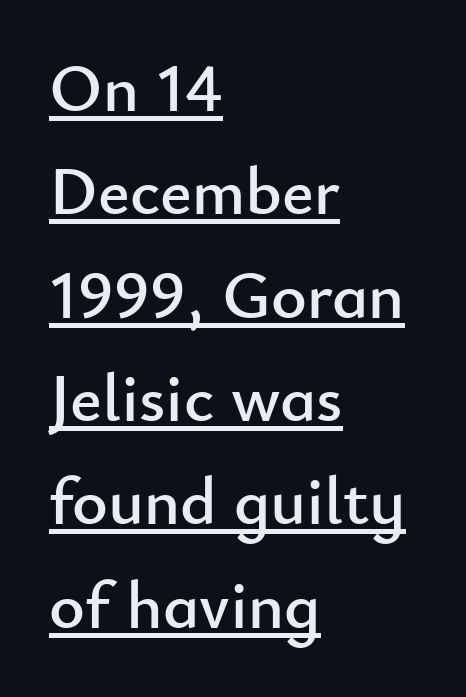
Spacing verdict: proportional, widths tailored to each character. The letters carry no serifs — their stems end cleanly without finishing strokes. Spacing between characters is what you'd get straight out of the box. You can see a thin bar hugging the bottom of the glyphs. The letters stand upright; this is a roman face.
